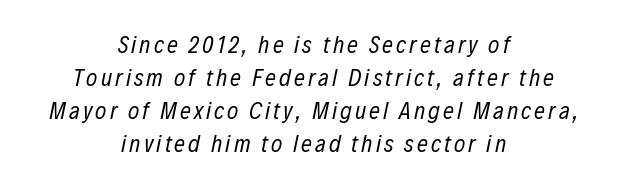
Q: Is the text bold? A: No.
Q: Is the text italic (slanted)? A: Yes, it leans right by about 12 degrees.
Q: Is the text underlined? A: No.
Q: How is the paragraph aligned? A: Centered.
Q: Is the spacing between lines tight, normal or loose? A: Normal.
